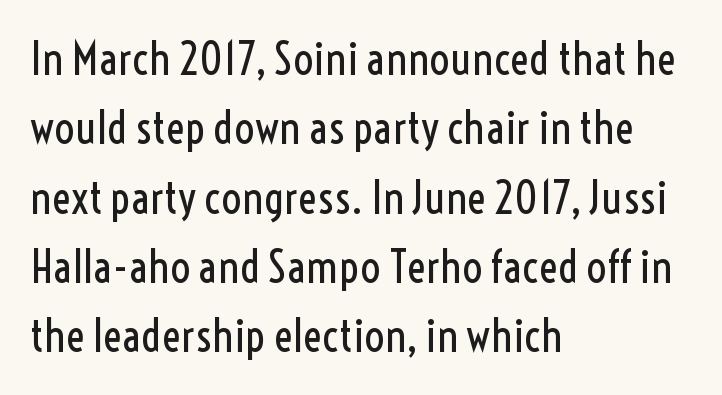
{"serif": "no", "italic": "no", "bold": "no", "weight": "regular", "width": "condensed", "x_height": "medium", "monospaced": "no", "underline": "no", "align": "left", "line_spacing": "normal", "line_spacing_ratio": 1.54, "letter_spacing": "normal", "letter_spacing_em": 0.0, "glyph_px": 45}
